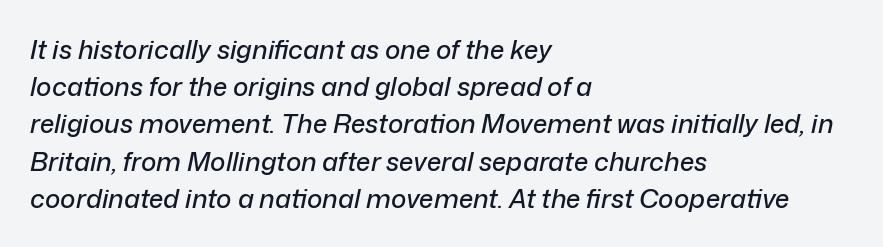
{"italic": "yes", "lean": "right", "slant_degrees": 12, "underline": "no", "align": "left", "line_spacing": "normal", "line_spacing_ratio": 1.43, "letter_spacing": "normal", "letter_spacing_em": 0.0, "glyph_px": 26}
